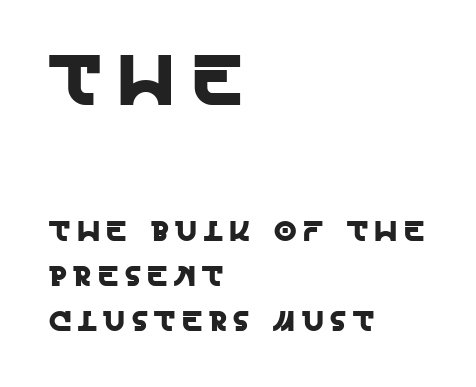
The image shows 72 px sans-serif type, upright; set left-aligned, normal line spacing (1.55x), unusually wide letter spacing (+0.23 em), not underlined; the first (top) block is 2.48x larger; a large x-height.
